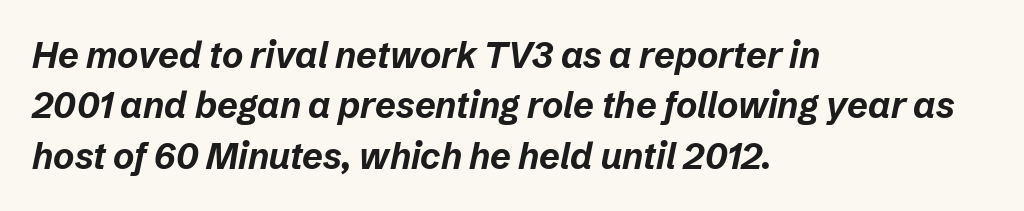
The image shows 36 px bold type, italic (leaning right); set left-aligned, normal line spacing (1.4x), normal letter spacing, not underlined; low stroke contrast and a medium x-height.
